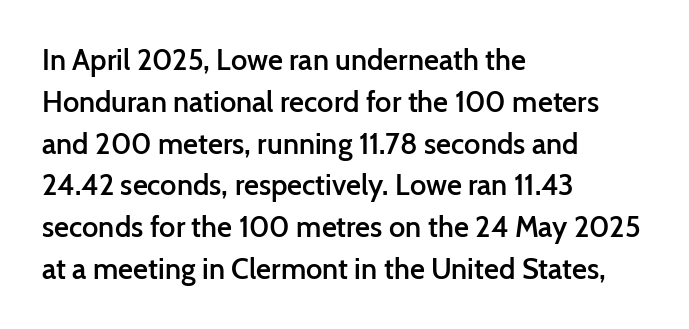
Q: Is the text bold? A: Semi-bold.
Q: Is the text italic (slanted)? A: No, it is upright.
Q: Is the typeface a serif or a sans-serif typeface? A: Sans-serif.
Q: Is the text underlined? A: No.
Q: How is the paragraph aligned? A: Left-aligned.
Q: Is the spacing between letters normal or unusually wide? A: Normal.
Q: Is the spacing between lines tight, normal or loose? A: Normal.
Q: Width (condensed, normal, or wide)? A: Normal.
Q: Stroke contrast? A: Low.
Q: x-height? A: Medium.
Q: Monospaced? A: No.
